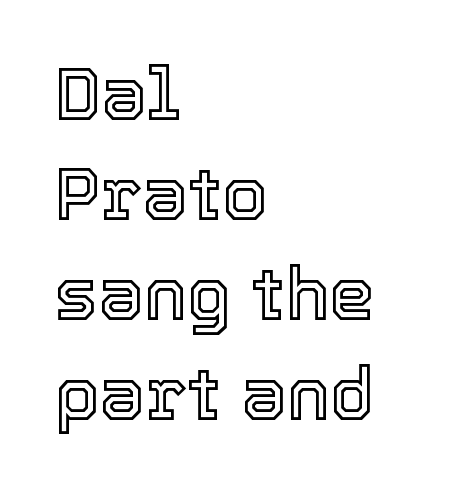
{"italic": "no", "width": "normal", "x_height": "medium", "monospaced": "no", "underline": "no", "align": "left", "line_spacing": "normal", "line_spacing_ratio": 1.37, "letter_spacing": "normal", "letter_spacing_em": 0.0, "glyph_px": 73}
